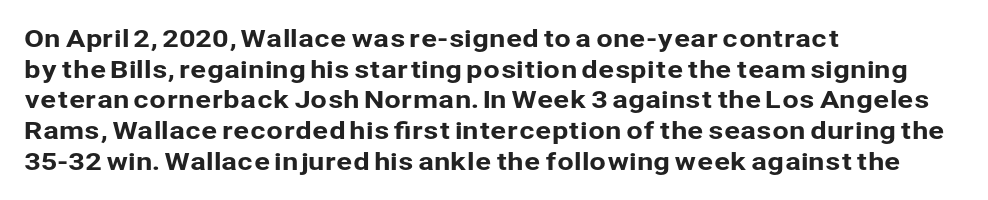
The image shows 24 px text type, upright; set left-aligned, normal line spacing (1.28x), normal letter spacing, not underlined.
